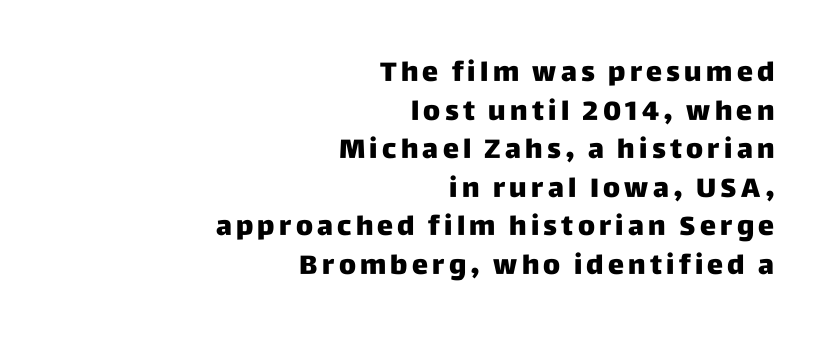
Q: Is the text bold? A: Yes.
Q: Is the text italic (slanted)? A: No, it is upright.
Q: Is the text underlined? A: No.
Q: How is the paragraph aligned? A: Right-aligned.
Q: Is the spacing between lines tight, normal or loose? A: Normal.
